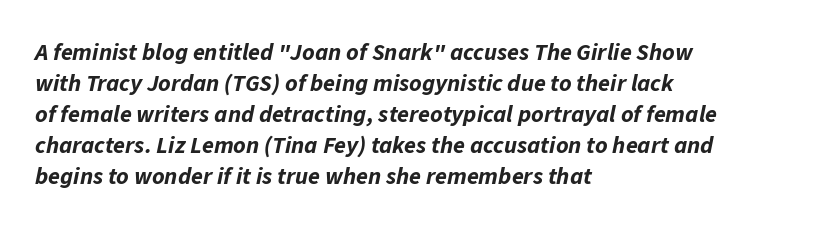
The passage shown leans; its letterforms are oblique. This block has exactly the height ordinary leading produces. The passage is arranged the way most books set body copy — flush left. No extra tracking has been applied to these lines.
